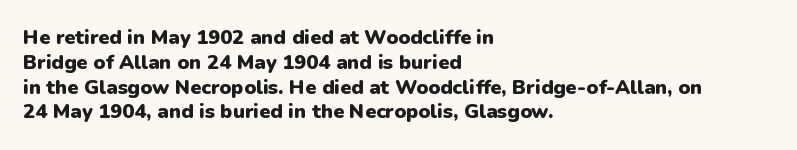
{"italic": "no", "bold": "yes", "underline": "no", "align": "left", "line_spacing_ratio": 1.24, "letter_spacing": "normal", "letter_spacing_em": 0.0, "glyph_px": 20}
